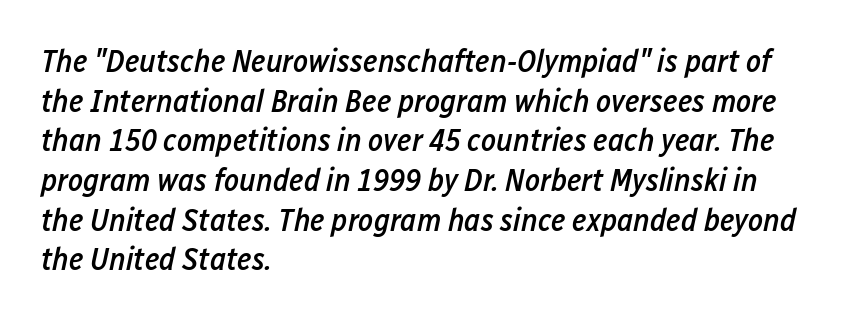
{"italic": "yes", "lean": "right", "slant_degrees": 12, "bold": "semi", "weight": "semibold", "width": "condensed", "stroke_contrast": "low", "x_height": "medium", "monospaced": "no", "underline": "no", "align": "left", "line_spacing_ratio": 1.24, "letter_spacing": "normal", "letter_spacing_em": 0.0, "glyph_px": 32}
